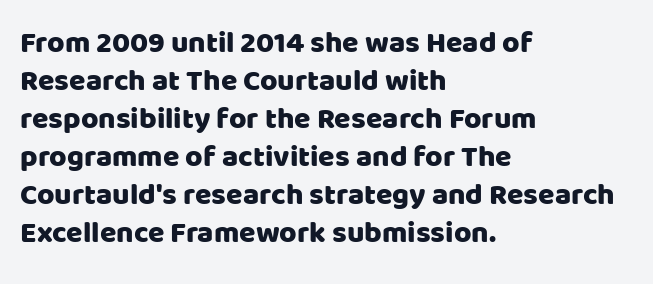
{"serif": "no", "italic": "no", "width": "normal", "stroke_contrast": "low", "x_height": "large", "monospaced": "no", "underline": "no", "align": "left", "line_spacing": "normal", "line_spacing_ratio": 1.27, "letter_spacing": "normal", "letter_spacing_em": 0.0, "glyph_px": 30}
